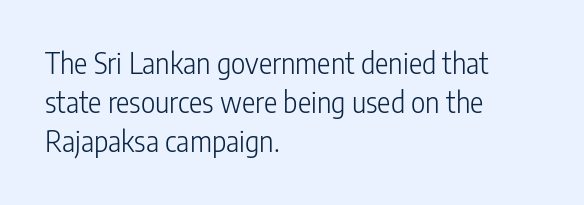
Q: Is the text bold? A: No.
Q: Is the text italic (slanted)? A: No, it is upright.
Q: Is the typeface a serif or a sans-serif typeface? A: Sans-serif.
Q: Is the text underlined? A: No.
Q: How is the paragraph aligned? A: Left-aligned.
Q: Is the spacing between letters normal or unusually wide? A: Normal.
Q: Is the spacing between lines tight, normal or loose? A: Normal.
Q: Width (condensed, normal, or wide)? A: Condensed.
Q: Stroke contrast? A: Low.
Q: x-height? A: Medium.
Q: Monospaced? A: No.
